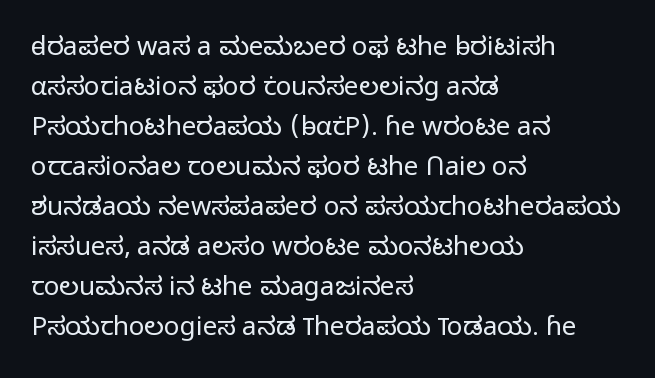
The image shows 26 px text type, upright; set left-aligned, normal line spacing (1.54x), normal letter spacing, not underlined.
